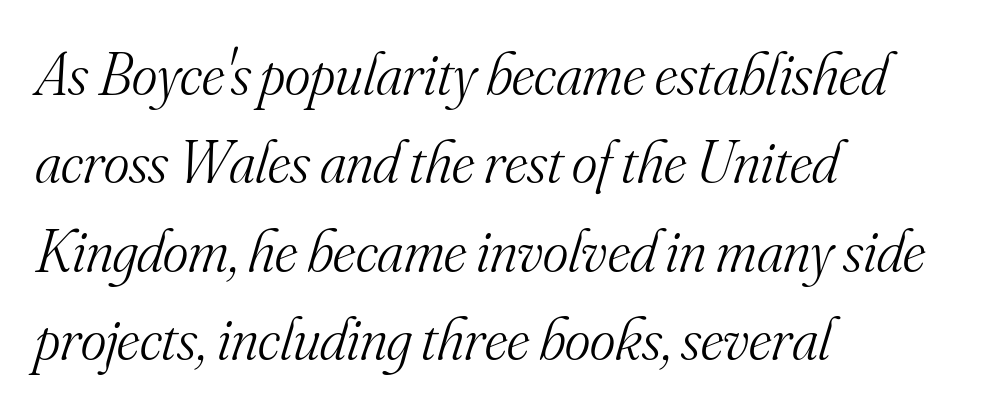
The image shows 61 px light serif type, italic (leaning right); set left-aligned, normal line spacing (1.45x), normal letter spacing, not underlined; medium stroke contrast and a small x-height.
